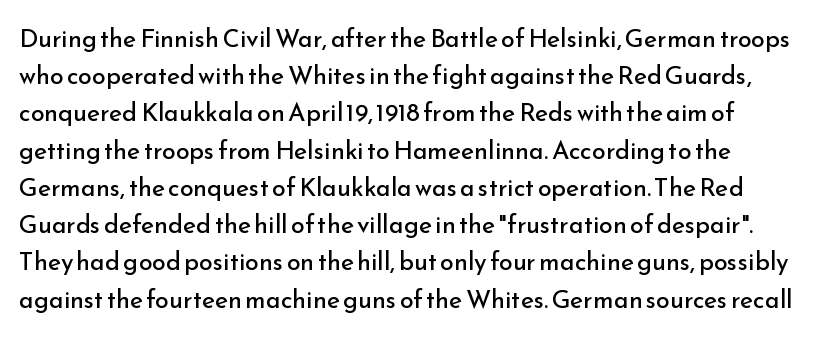
The line-height multiplier appears to be the usual default. Stroke thickness stays within the range of a standard reading face or lighter. If you drew a line through each stem, it would be perfectly vertical. The zone under the glyphs is completely vacant.
